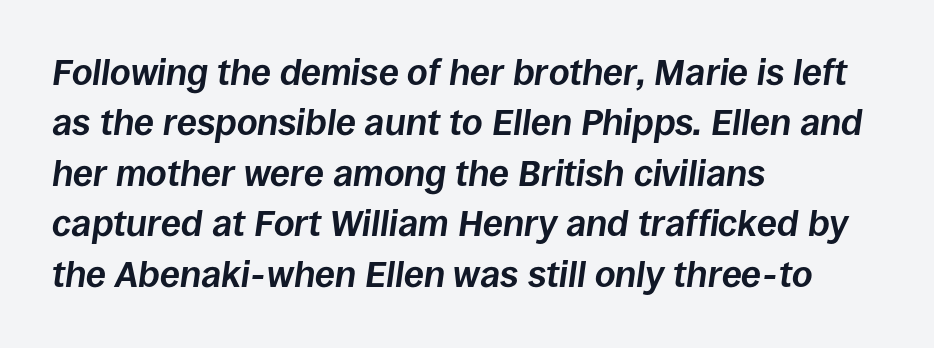
Q: Is the text bold? A: Yes.
Q: Is the text italic (slanted)? A: Yes, it leans right by about 8 degrees.
Q: Is the text underlined? A: No.
Q: How is the paragraph aligned? A: Left-aligned.
Q: Is the spacing between letters normal or unusually wide? A: Normal.
Q: Is the spacing between lines tight, normal or loose? A: Normal.
Q: Width (condensed, normal, or wide)? A: Normal.
Q: Stroke contrast? A: Low.
Q: x-height? A: Large.
Q: Monospaced? A: No.
